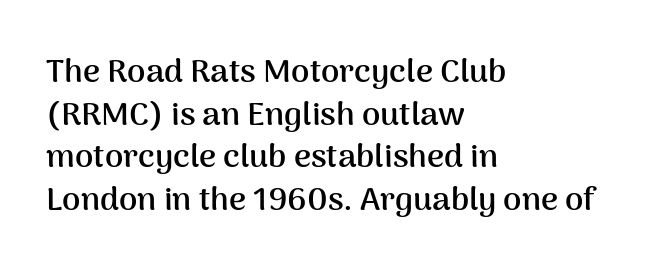
Q: Is the text bold? A: Yes.
Q: Is the text italic (slanted)? A: No, it is upright.
Q: Is the typeface a serif or a sans-serif typeface? A: Sans-serif.
Q: Is the text underlined? A: No.
Q: How is the paragraph aligned? A: Left-aligned.
Q: Is the spacing between letters normal or unusually wide? A: Normal.
Q: Is the spacing between lines tight, normal or loose? A: Normal.
Q: Width (condensed, normal, or wide)? A: Normal.
Q: Stroke contrast? A: Medium.
Q: x-height? A: Medium.
Q: Monospaced? A: No.
